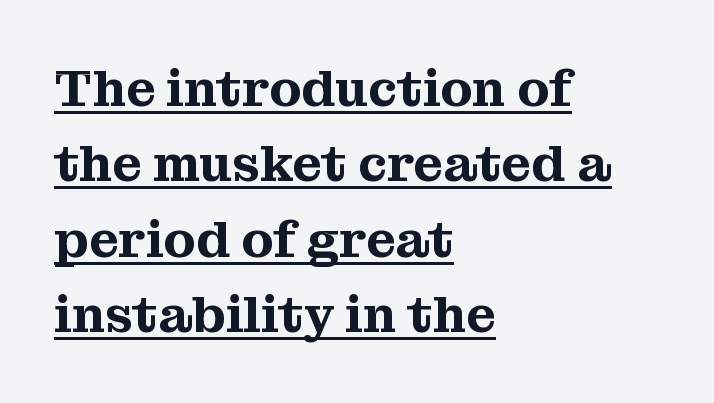
Is there any slant? The stems are plumb. Does a line run under the words? Yes, clearly. Students, note that the glyphs here touch the page at normal intervals. A classic flush-left, rag-right setting is used for this passage. The rendering shows small feet on the letterforms — a serif design.
